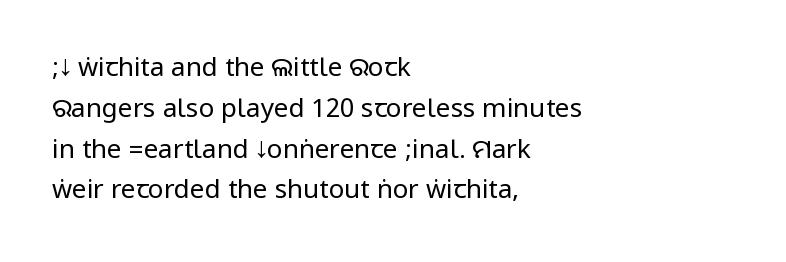
The gap between lines stays unmarked. No extra tracking has been applied to these lines. Does the leading feel generous? No, just average. Short and long lines alike share a common starting point at left.
